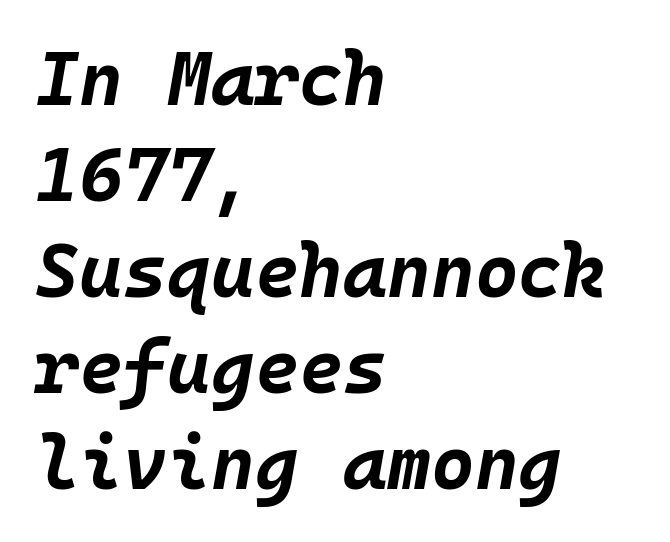
{"italic": "yes", "lean": "right", "slant_degrees": 10, "bold": "yes", "weight": "bold", "width": "normal", "stroke_contrast": "low", "x_height": "large", "monospaced": "yes", "underline": "no", "align": "left", "line_spacing": "normal", "line_spacing_ratio": 1.28, "letter_spacing": "normal", "letter_spacing_em": 0.0, "glyph_px": 75}
